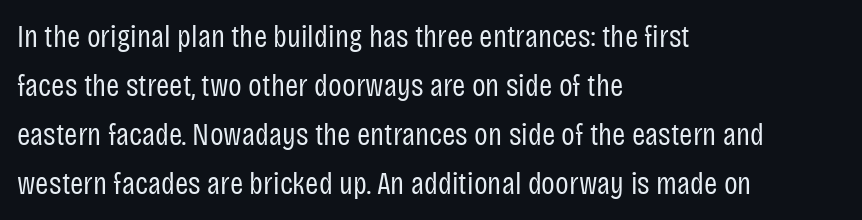
The image shows 32 px regular-weight, condensed sans-serif type, upright; set left-aligned, normal line spacing (1.53x), normal letter spacing, not underlined; low stroke contrast and a large x-height.
